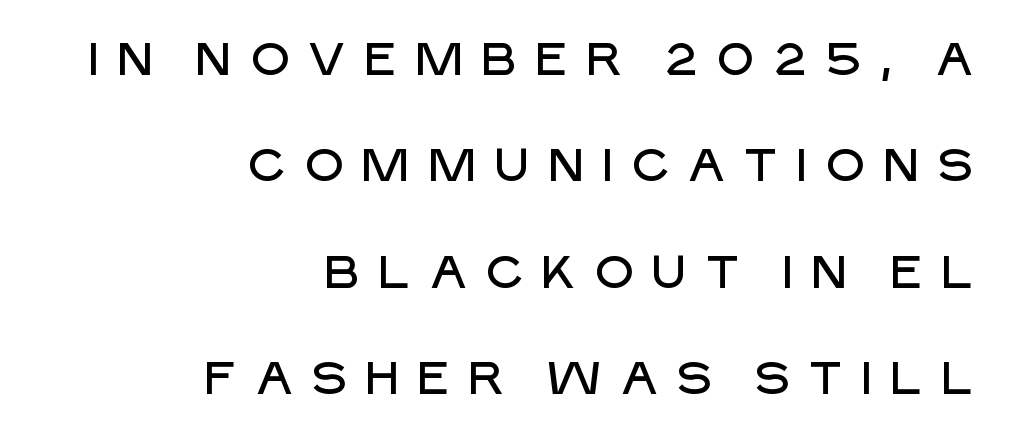
{"serif": "no", "italic": "no", "width": "normal", "stroke_contrast": "low", "x_height": "large", "monospaced": "no", "underline": "no", "align": "right", "line_spacing": "loose", "line_spacing_ratio": 2.31, "letter_spacing": "wide", "letter_spacing_em": 0.33, "glyph_px": 46}
